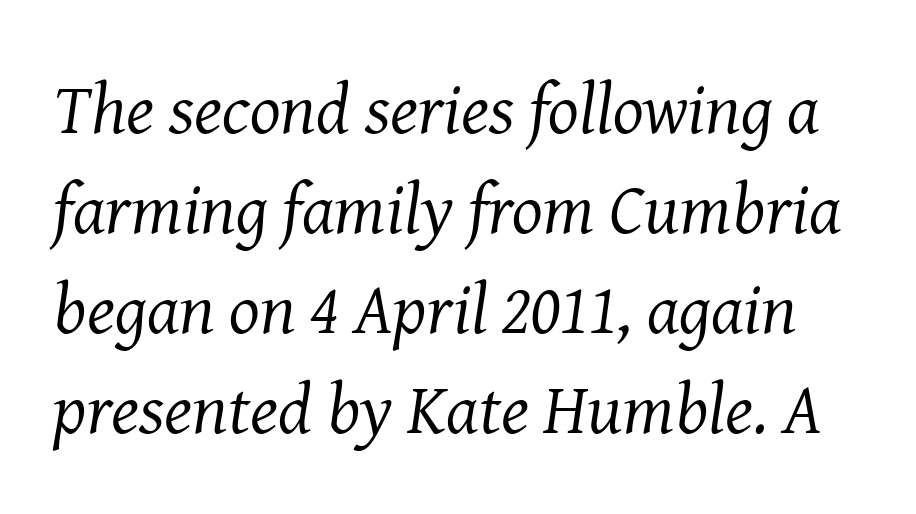
Descender tails drop into unmarked territory. Students, observe: this is what conventionally led text looks like. The rendering uses natural spacing where letterforms have individual widths. The strokes carry an ordinary text weight at most. Looking at the ascenders, they clearly lean.
